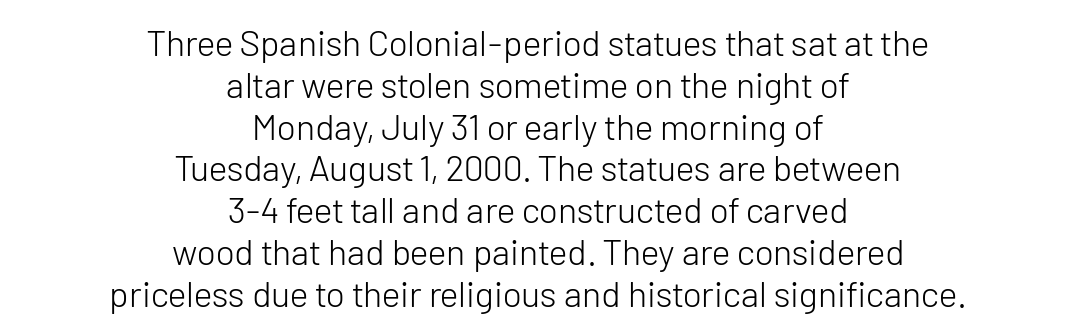
Q: Is the text bold? A: No.
Q: Is the text italic (slanted)? A: No, it is upright.
Q: Is the typeface a serif or a sans-serif typeface? A: Sans-serif.
Q: Is the text underlined? A: No.
Q: How is the paragraph aligned? A: Centered.
Q: Is the spacing between letters normal or unusually wide? A: Normal.
Q: Width (condensed, normal, or wide)? A: Normal.
Q: Stroke contrast? A: Low.
Q: x-height? A: Medium.
Q: Monospaced? A: No.
